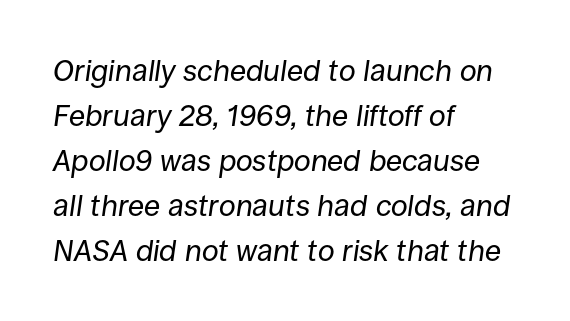
Q: Is the text bold? A: No.
Q: Is the text italic (slanted)? A: Yes, it leans right by about 8 degrees.
Q: Is the text underlined? A: No.
Q: How is the paragraph aligned? A: Left-aligned.
Q: Is the spacing between letters normal or unusually wide? A: Normal.
Q: Is the spacing between lines tight, normal or loose? A: Normal.
Q: Width (condensed, normal, or wide)? A: Normal.
Q: Stroke contrast? A: Low.
Q: x-height? A: Large.
Q: Monospaced? A: No.
